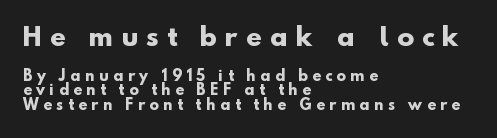
Q: Is the text bold? A: Yes.
Q: Is the text underlined? A: No.
Q: How is the paragraph aligned? A: Left-aligned.
Q: Is the spacing between letters normal or unusually wide? A: Unusually wide.
Q: Is the spacing between lines tight, normal or loose? A: Tight.
Q: Which block of text is set in a larger size, the first (top) or the second (bottom)? A: The first (top) one.
